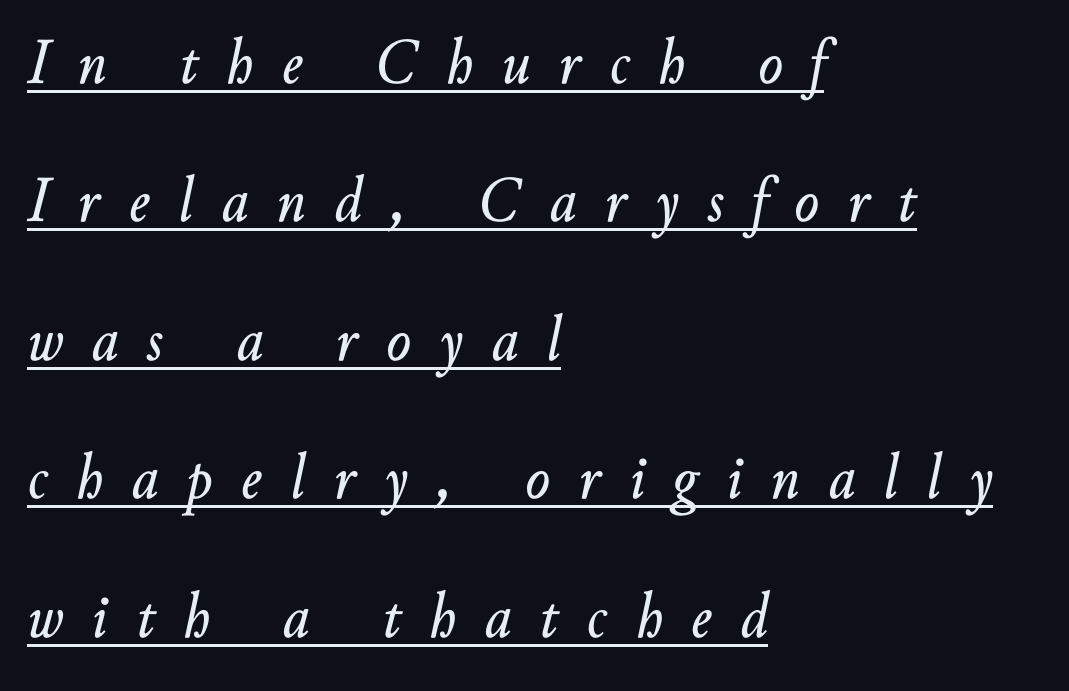
{"italic": "yes", "lean": "right", "slant_degrees": 10, "width": "normal", "stroke_contrast": "low", "x_height": "small", "monospaced": "no", "underline": "yes", "align": "left", "line_spacing": "loose", "line_spacing_ratio": 2.13, "letter_spacing": "wide", "letter_spacing_em": 0.44, "glyph_px": 65}
